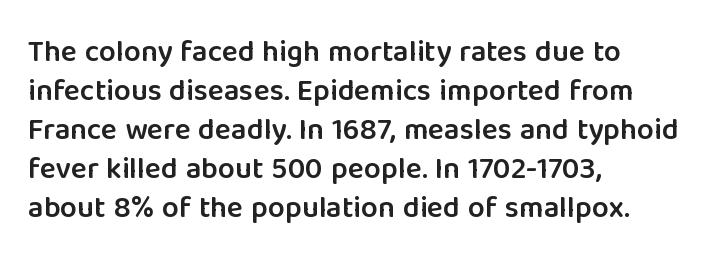
The image shows 30 px semibold sans-serif type, upright; set left-aligned, normal line spacing (1.3x), normal letter spacing, not underlined; low stroke contrast and a medium x-height.
